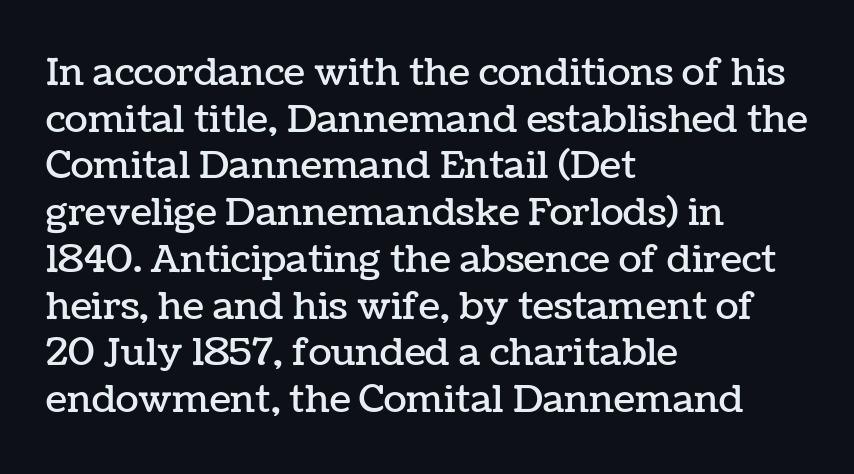
Q: Is the text italic (slanted)? A: No, it is upright.
Q: Is the text underlined? A: No.
Q: How is the paragraph aligned? A: Left-aligned.
Q: Is the spacing between letters normal or unusually wide? A: Normal.
Q: Width (condensed, normal, or wide)? A: Normal.
Q: Stroke contrast? A: Low.
Q: x-height? A: Medium.
Q: Monospaced? A: No.
